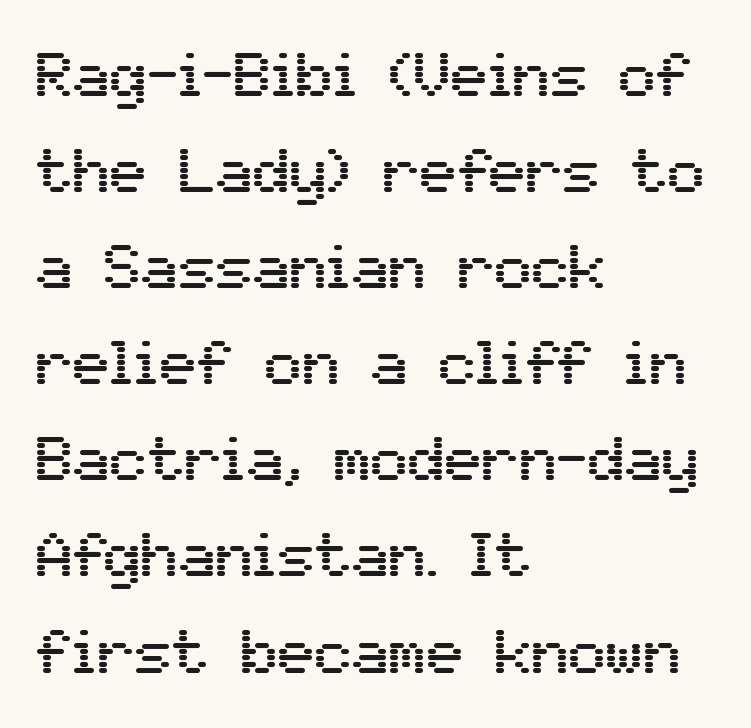
{"serif": "no", "italic": "no", "width": "normal", "stroke_contrast": "medium", "x_height": "medium", "monospaced": "no", "underline": "no", "align": "left", "line_spacing": "normal", "line_spacing_ratio": 1.55, "letter_spacing": "normal", "letter_spacing_em": 0.0, "glyph_px": 62}
